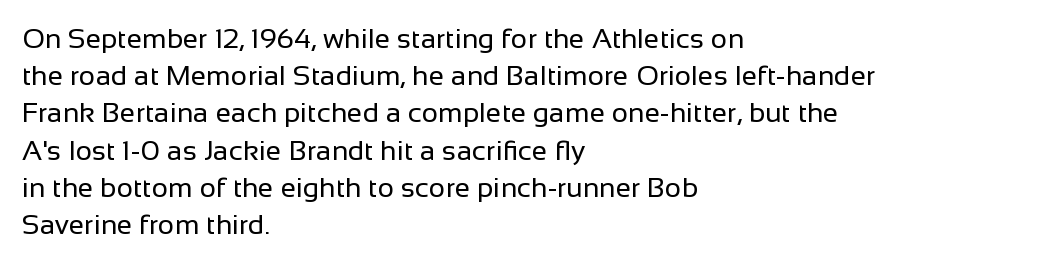
Descender tails drop into unmarked territory. Check where the strokes stop: nothing finishes them off — pure sans. Think of a printed novel: that variable character pitch is what you see here. The typography opts for an upright posture over an oblique one.
